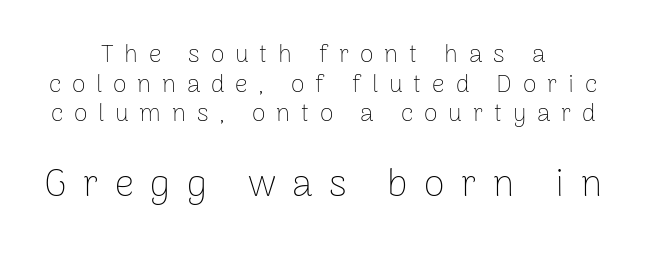
{"serif": "no", "italic": "no", "bold": "no", "weight": "thin", "width": "normal", "stroke_contrast": "low", "x_height": "medium", "monospaced": "no", "underline": "no", "align": "center", "line_spacing_ratio": 1.19, "letter_spacing": "wide", "letter_spacing_em": 0.43, "larger_block": "second", "size_ratio": 1.52, "glyph_px": 38}
